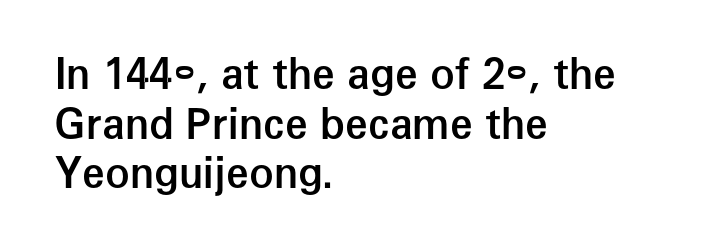
Q: Is the text bold? A: Semi-bold.
Q: Is the text italic (slanted)? A: No, it is upright.
Q: Is the typeface a serif or a sans-serif typeface? A: Sans-serif.
Q: Is the text underlined? A: No.
Q: How is the paragraph aligned? A: Left-aligned.
Q: Is the spacing between letters normal or unusually wide? A: Normal.
Q: Width (condensed, normal, or wide)? A: Normal.
Q: Stroke contrast? A: Low.
Q: x-height? A: Medium.
Q: Monospaced? A: No.
